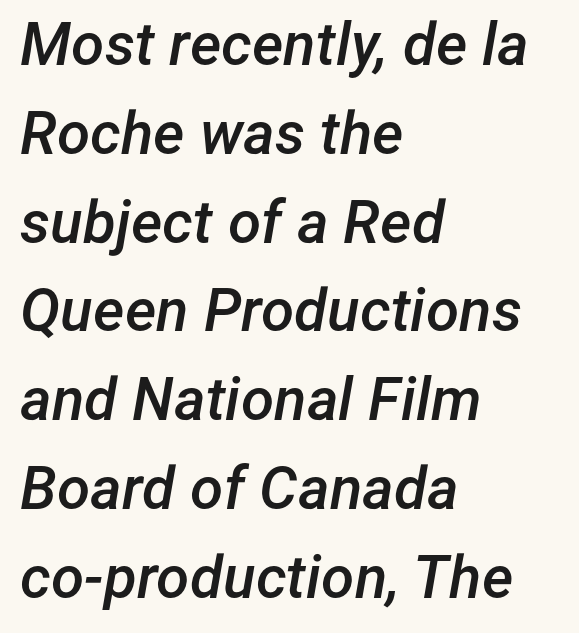
The designer left line spacing at the default. Think of a printed novel: that variable character pitch is what you see here. Inter-character spacing is left at the font's built-in metrics. Characters are canted at an angle relative to the baseline's perpendicular. Each line starts at the same left margin while the right side varies. Words float on clear page, feet unadorned.
